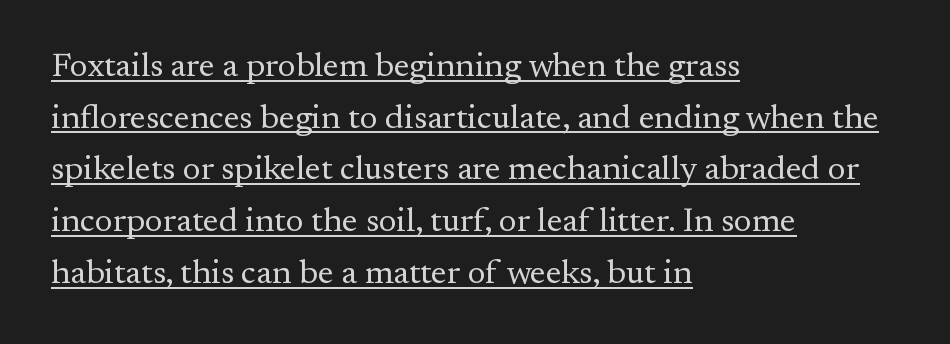
Compared with a centered layout, this one pins lines to the left instead. The rendering uses the underline text-decoration. Regarding serifs, this sample has them. Default kerning and tracking; the words read as compact shapes.
